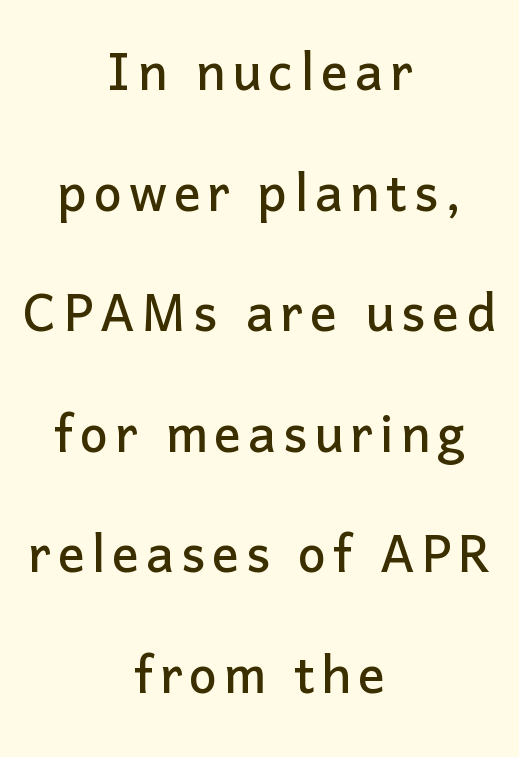
The image shows 67 px sans-serif type, upright; set centered, line spacing 1.8x, not underlined; low stroke contrast and a medium x-height.
